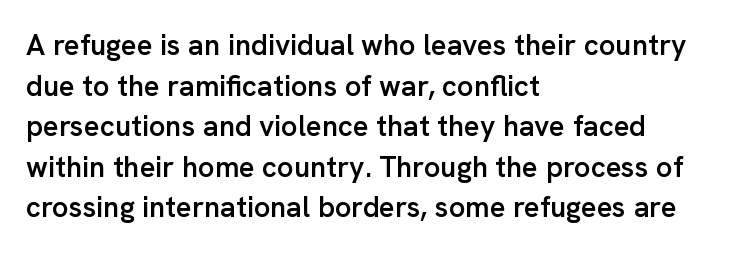
Q: Is the text bold? A: Semi-bold.
Q: Is the text italic (slanted)? A: No, it is upright.
Q: Is the typeface a serif or a sans-serif typeface? A: Sans-serif.
Q: Is the text underlined? A: No.
Q: How is the paragraph aligned? A: Left-aligned.
Q: Is the spacing between letters normal or unusually wide? A: Normal.
Q: Is the spacing between lines tight, normal or loose? A: Normal.
Q: Width (condensed, normal, or wide)? A: Normal.
Q: Stroke contrast? A: Low.
Q: x-height? A: Medium.
Q: Monospaced? A: No.
